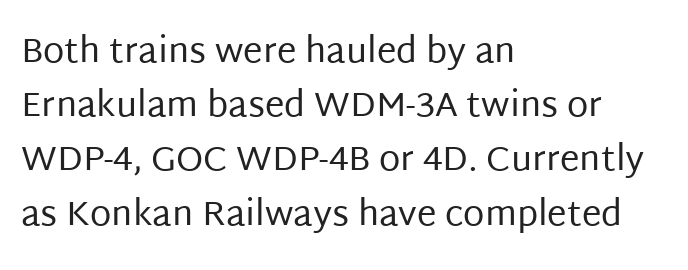
{"serif": "no", "italic": "no", "bold": "no", "weight": "regular", "width": "normal", "stroke_contrast": "low", "x_height": "large", "monospaced": "no", "underline": "no", "align": "left", "line_spacing": "normal", "line_spacing_ratio": 1.55, "letter_spacing": "normal", "letter_spacing_em": 0.0, "glyph_px": 35}
